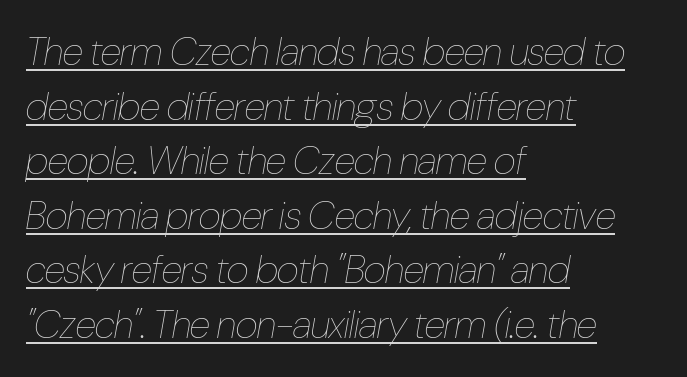
Q: Is the text bold? A: No.
Q: Is the text italic (slanted)? A: Yes, it leans right by about 10 degrees.
Q: Is the text underlined? A: Yes.
Q: How is the paragraph aligned? A: Left-aligned.
Q: Is the spacing between letters normal or unusually wide? A: Normal.
Q: Is the spacing between lines tight, normal or loose? A: Normal.
Q: Width (condensed, normal, or wide)? A: Condensed.
Q: Stroke contrast? A: Low.
Q: x-height? A: Medium.
Q: Monospaced? A: No.
